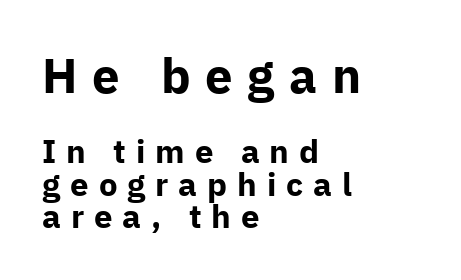
{"serif": "no", "italic": "no", "bold": "yes", "weight": "bold", "width": "normal", "stroke_contrast": "low", "x_height": "medium", "monospaced": "no", "underline": "no", "align": "left", "line_spacing": "tight", "line_spacing_ratio": 0.98, "letter_spacing": "wide", "letter_spacing_em": 0.3, "larger_block": "first", "size_ratio": 1.48, "glyph_px": 49}
